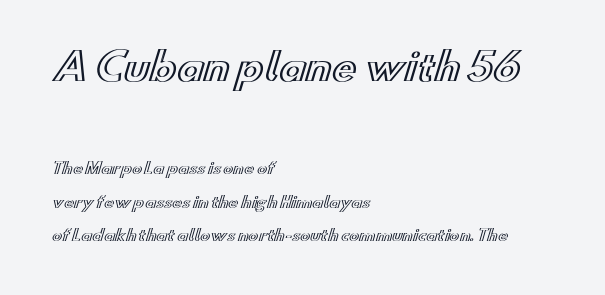
Any mark beneath the type? The region is blank. Each word holds together tightly as a unit, with standard inter-letter gaps. The setting favours the left margin, as ordinary paragraphs usually do. Each letter keeps its own natural width here, so spacing adapts to shape. If you squint, the top block still reads clearly — it's the larger of the two.
